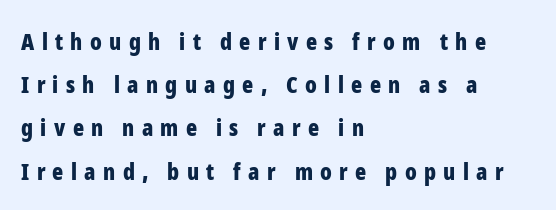
The image shows 23 px bold type, upright; set left-aligned, line spacing 1.88x, unusually wide letter spacing (+0.32 em), not underlined.
